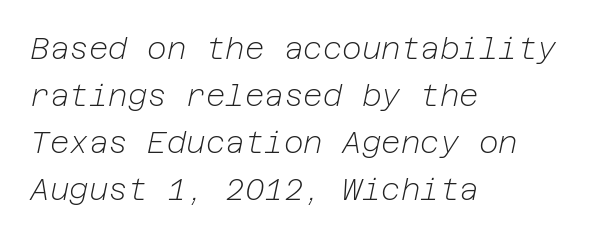
The image shows 30 px light type, italic (leaning right); set left-aligned, normal line spacing (1.57x), normal letter spacing, not underlined; low stroke contrast and a medium x-height.
